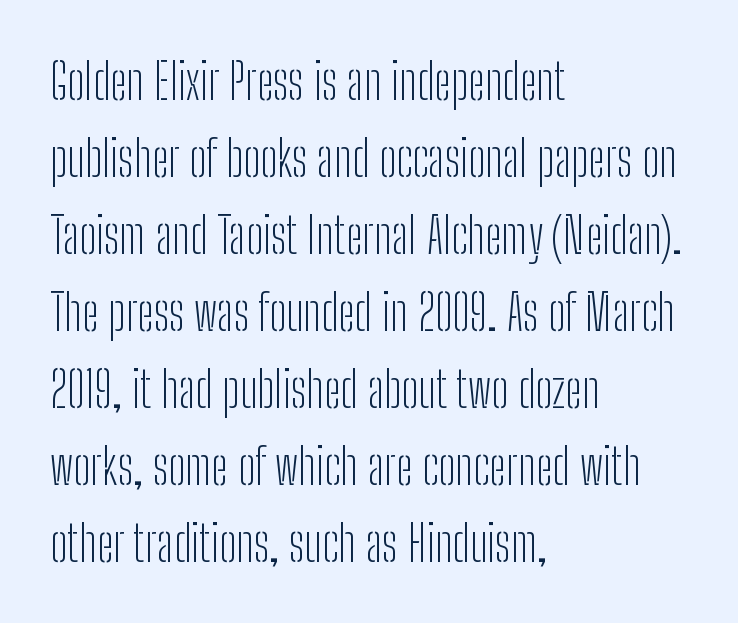
{"serif": "no", "italic": "no", "bold": "no", "weight": "light", "width": "condensed", "stroke_contrast": "low", "x_height": "medium", "monospaced": "no", "underline": "no", "align": "left", "line_spacing": "normal", "line_spacing_ratio": 1.54, "letter_spacing": "normal", "letter_spacing_em": 0.0, "glyph_px": 50}
